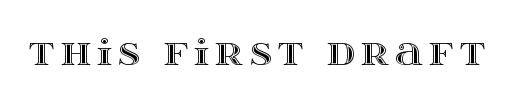
{"italic": "no", "width": "wide", "x_height": "large", "monospaced": "no", "underline": "no", "glyph_px": 36}
